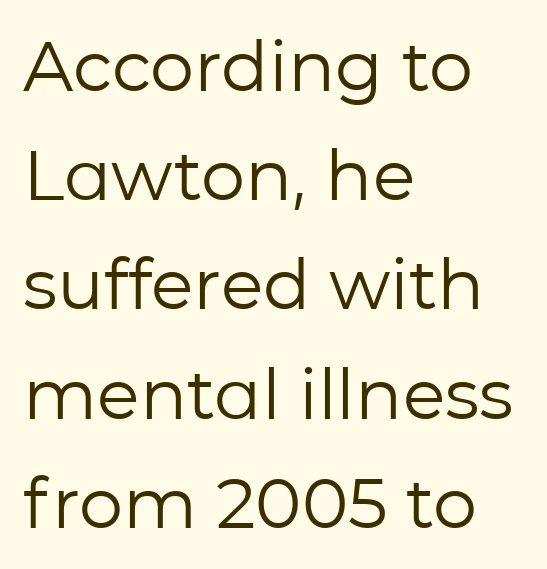
Q: Is the text bold? A: No.
Q: Is the text italic (slanted)? A: No, it is upright.
Q: Is the typeface a serif or a sans-serif typeface? A: Sans-serif.
Q: Is the text underlined? A: No.
Q: How is the paragraph aligned? A: Left-aligned.
Q: Is the spacing between letters normal or unusually wide? A: Normal.
Q: Is the spacing between lines tight, normal or loose? A: Normal.
Q: Width (condensed, normal, or wide)? A: Normal.
Q: Stroke contrast? A: Low.
Q: x-height? A: Medium.
Q: Monospaced? A: No.
